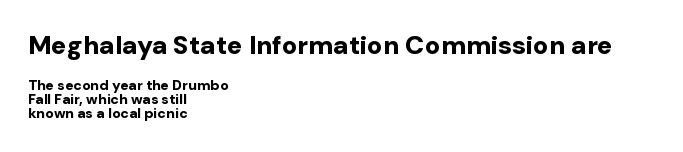
{"italic": "no", "bold": "yes", "underline": "no", "align": "left", "line_spacing": "tight", "line_spacing_ratio": 1.03, "letter_spacing": "normal", "letter_spacing_em": 0.0, "larger_block": "first", "size_ratio": 1.86, "glyph_px": 26}
